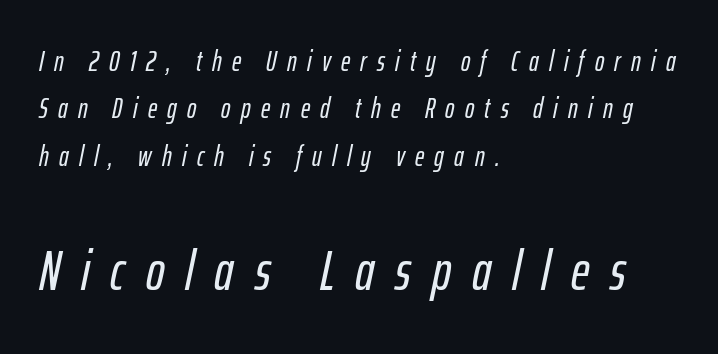
{"italic": "yes", "lean": "right", "slant_degrees": 12, "width": "condensed", "stroke_contrast": "low", "x_height": "medium", "monospaced": "no", "underline": "no", "align": "left", "line_spacing": "normal", "line_spacing_ratio": 1.69, "letter_spacing": "wide", "letter_spacing_em": 0.37, "larger_block": "second", "size_ratio": 2.0, "glyph_px": 56}
